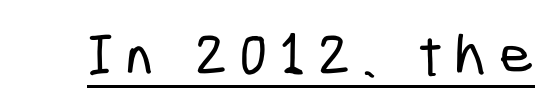
The image shows 59 px condensed sans-serif type; set unusually wide letter spacing (+0.22 em), underlined; low stroke contrast and a medium x-height.
